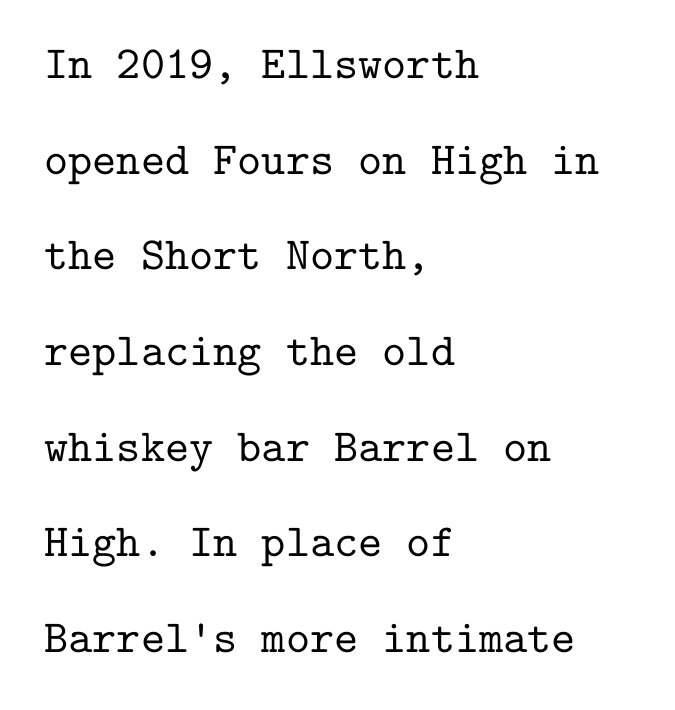
{"serif": "yes", "italic": "no", "width": "normal", "stroke_contrast": "low", "x_height": "medium", "monospaced": "yes", "underline": "no", "align": "left", "line_spacing": "loose", "line_spacing_ratio": 2.08, "letter_spacing": "normal", "letter_spacing_em": 0.0, "glyph_px": 46}
